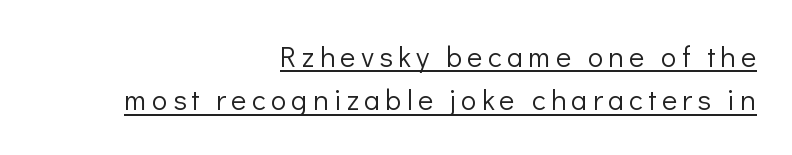
Horizontally, the lines are justified to the trailing edge only. The rows are spaced the way most documents space them. Weight: not bold — regular or lighter. Varying glyph widths throughout — classic text-font behaviour. What decoration does the sample have? An underline. A typesetter would label this face a sans.
